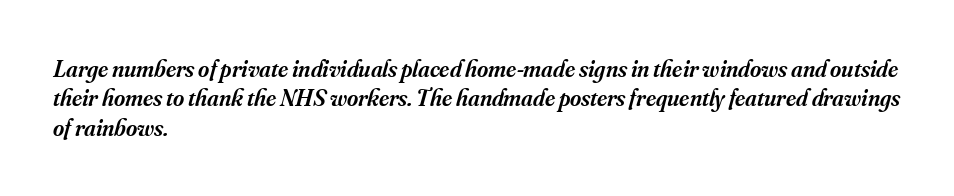
The image shows 24 px text type, italic (leaning right); set left-aligned, line spacing 1.22x, normal letter spacing, not underlined.
